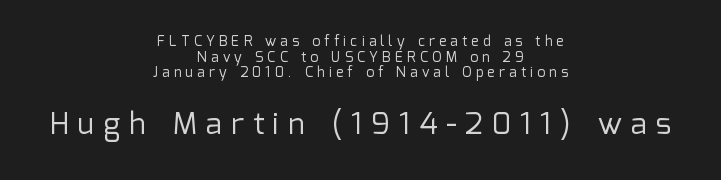
The image shows 30 px regular-weight sans-serif type, upright; set centered, tight line spacing (1.11x), unusually wide letter spacing (+0.3 em), not underlined; the second (bottom) block is 2.14x larger; low stroke contrast and a medium x-height.
